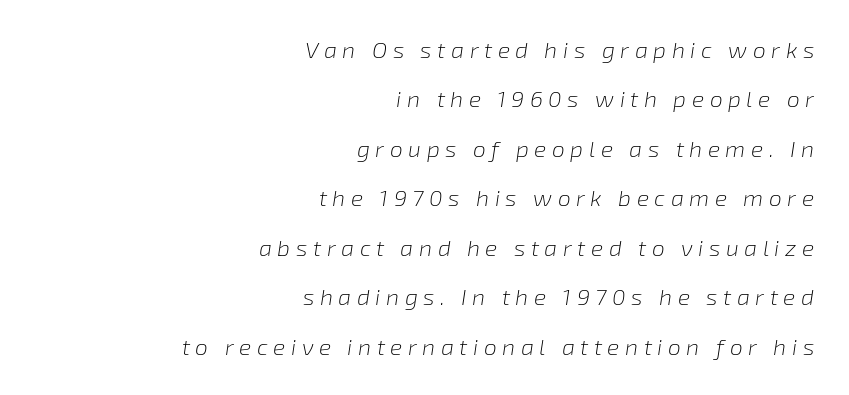
The font's italic variant was chosen for this text. Letter spacing: wide. Line ends are locked; line starts wander. Widely set lines give the paragraph a tall, airy silhouette. The face looks like a standard text weight, possibly lighter. The strip under each line holds only bare page.
